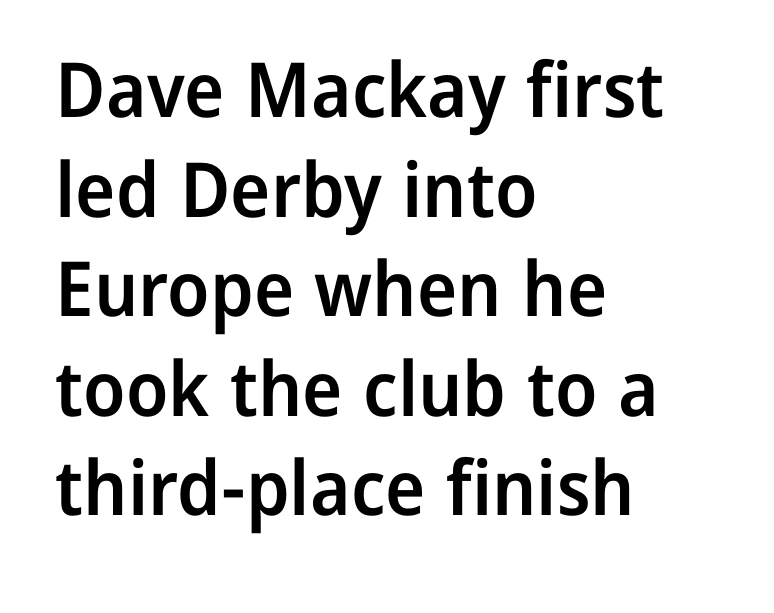
Q: Is the text bold? A: Semi-bold.
Q: Is the text italic (slanted)? A: No, it is upright.
Q: Is the typeface a serif or a sans-serif typeface? A: Sans-serif.
Q: Is the text underlined? A: No.
Q: How is the paragraph aligned? A: Left-aligned.
Q: Is the spacing between letters normal or unusually wide? A: Normal.
Q: Is the spacing between lines tight, normal or loose? A: Normal.
Q: Width (condensed, normal, or wide)? A: Normal.
Q: Stroke contrast? A: Low.
Q: x-height? A: Medium.
Q: Monospaced? A: No.
